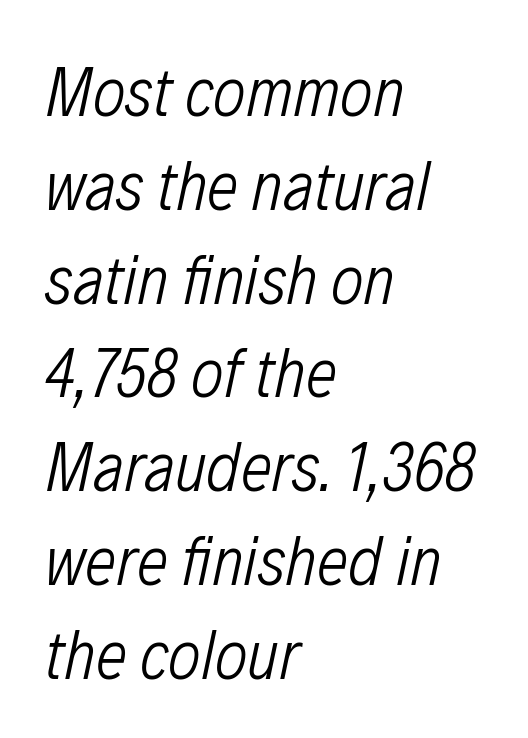
Q: Is the text bold? A: No.
Q: Is the text italic (slanted)? A: Yes, it leans right by about 12 degrees.
Q: Is the text underlined? A: No.
Q: How is the paragraph aligned? A: Left-aligned.
Q: Is the spacing between letters normal or unusually wide? A: Normal.
Q: Is the spacing between lines tight, normal or loose? A: Normal.
Q: Width (condensed, normal, or wide)? A: Condensed.
Q: Stroke contrast? A: Low.
Q: x-height? A: Medium.
Q: Monospaced? A: No.
